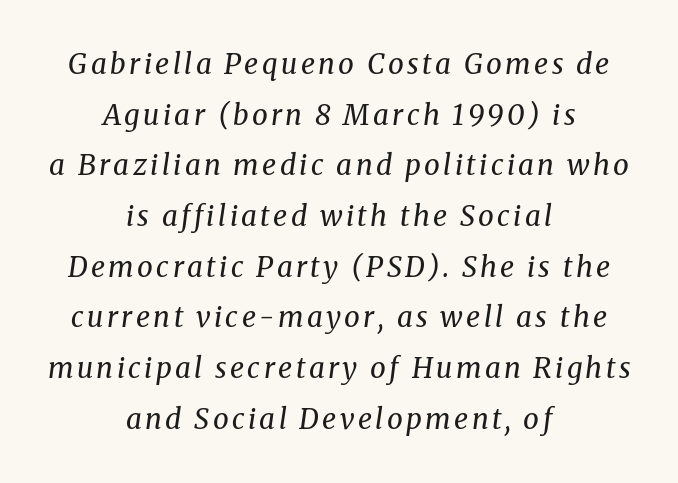
Old-style or modern, the face here clearly has serifs. Anything drawn beneath the words? Only blank space. You could not count columns in this text — the font is proportionally spaced. Italic: yes, the glyphs are oblique. The passage is arranged like a title page — every line centered.
